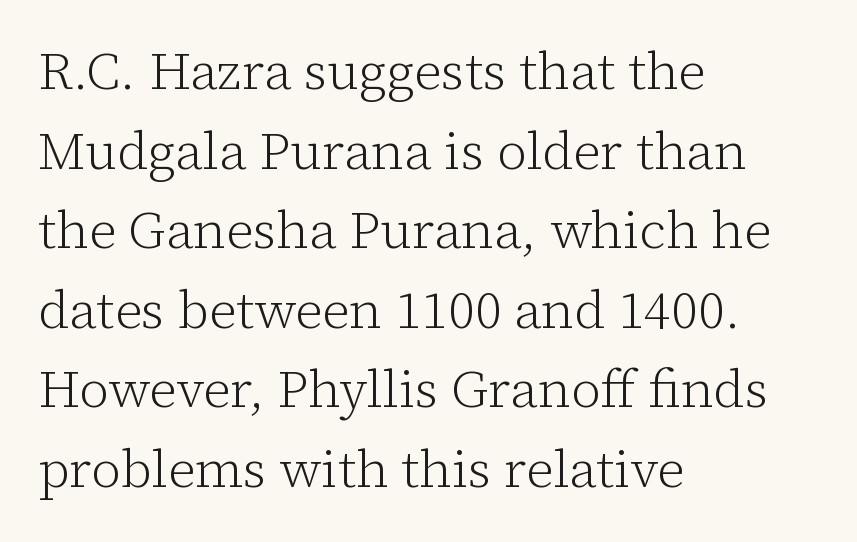
{"serif": "yes", "italic": "no", "bold": "no", "weight": "light", "width": "normal", "stroke_contrast": "low", "x_height": "medium", "monospaced": "no", "underline": "no", "align": "left", "line_spacing": "normal", "line_spacing_ratio": 1.53, "letter_spacing": "normal", "letter_spacing_em": 0.0, "glyph_px": 52}
